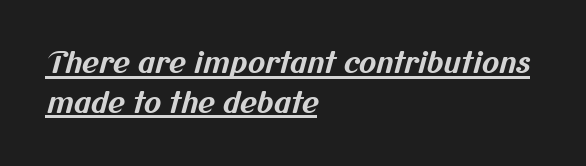
{"serif": "no", "bold": "yes", "weight": "bold", "width": "normal", "stroke_contrast": "medium", "x_height": "medium", "monospaced": "no", "underline": "yes", "align": "left", "line_spacing": "normal", "line_spacing_ratio": 1.37, "letter_spacing": "normal", "letter_spacing_em": 0.0, "glyph_px": 29}
